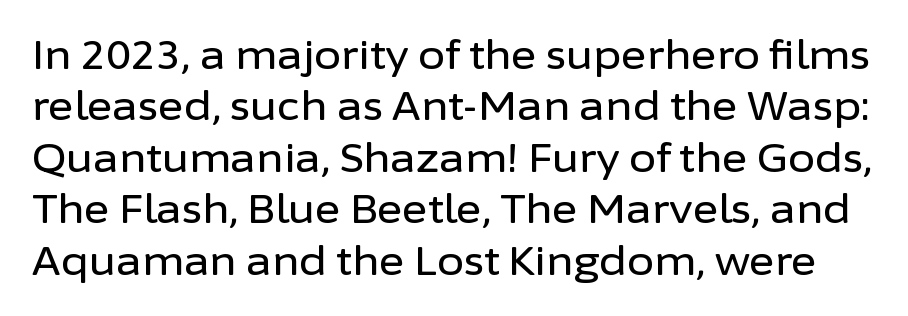
Q: Is the text italic (slanted)? A: No, it is upright.
Q: Is the typeface a serif or a sans-serif typeface? A: Sans-serif.
Q: Is the text underlined? A: No.
Q: Is the spacing between letters normal or unusually wide? A: Normal.
Q: Is the spacing between lines tight, normal or loose? A: Normal.
Q: Width (condensed, normal, or wide)? A: Normal.
Q: Stroke contrast? A: Low.
Q: x-height? A: Medium.
Q: Monospaced? A: No.
